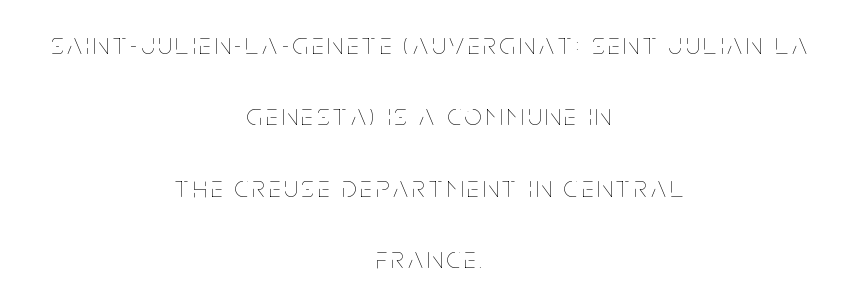
Q: Is the text bold? A: No.
Q: Is the text italic (slanted)? A: No, it is upright.
Q: Is the text underlined? A: No.
Q: How is the paragraph aligned? A: Centered.
Q: Is the spacing between lines tight, normal or loose? A: Loose.
Q: Width (condensed, normal, or wide)? A: Condensed.
Q: Stroke contrast? A: Low.
Q: x-height? A: Large.
Q: Monospaced? A: No.
